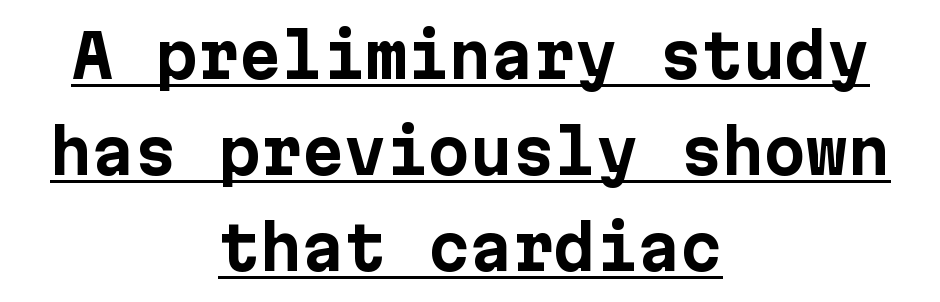
{"serif": "no", "italic": "no", "bold": "yes", "weight": "bold", "width": "normal", "stroke_contrast": "low", "x_height": "medium", "underline": "yes", "align": "center", "line_spacing": "normal", "line_spacing_ratio": 1.6, "letter_spacing": "normal", "letter_spacing_em": 0.0, "glyph_px": 60}
